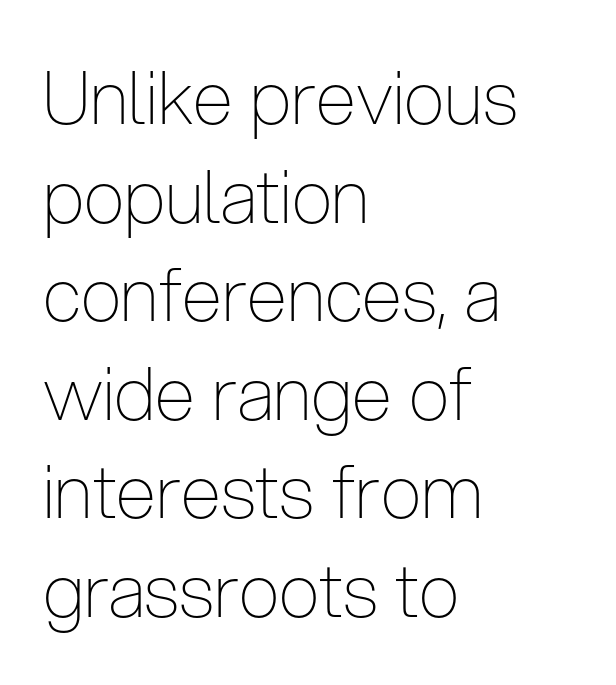
{"serif": "no", "italic": "no", "bold": "no", "weight": "thin", "width": "condensed", "stroke_contrast": "low", "x_height": "medium", "monospaced": "no", "underline": "no", "align": "left", "line_spacing": "normal", "line_spacing_ratio": 1.35, "letter_spacing": "normal", "letter_spacing_em": 0.0, "glyph_px": 73}
